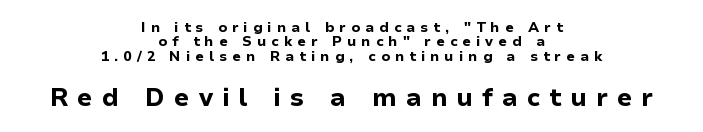
{"italic": "no", "bold": "yes", "underline": "no", "align": "center", "line_spacing": "tight", "line_spacing_ratio": 1.02, "letter_spacing": "wide", "letter_spacing_em": 0.36, "larger_block": "second", "size_ratio": 1.79, "glyph_px": 25}
